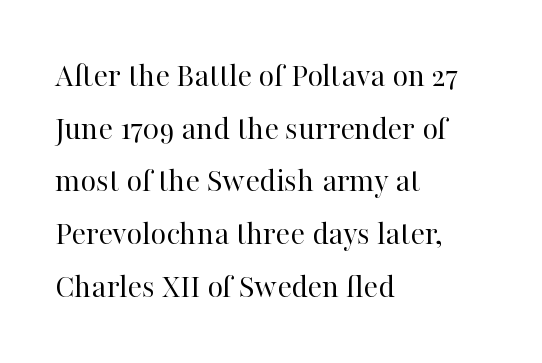
{"serif": "yes", "italic": "no", "bold": "no", "weight": "regular", "width": "normal", "stroke_contrast": "high", "x_height": "medium", "monospaced": "no", "underline": "no", "align": "left", "line_spacing": "normal", "line_spacing_ratio": 1.55, "letter_spacing": "normal", "letter_spacing_em": 0.0, "glyph_px": 34}
